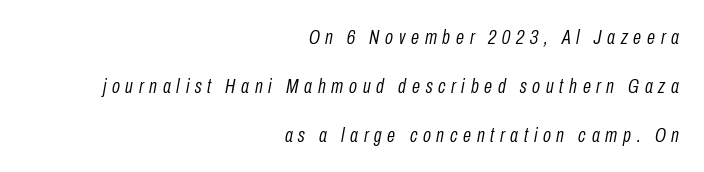
{"italic": "yes", "lean": "right", "slant_degrees": 10, "bold": "no", "underline": "no", "align": "right", "line_spacing": "loose", "line_spacing_ratio": 2.33, "letter_spacing": "wide", "letter_spacing_em": 0.27, "glyph_px": 21}
